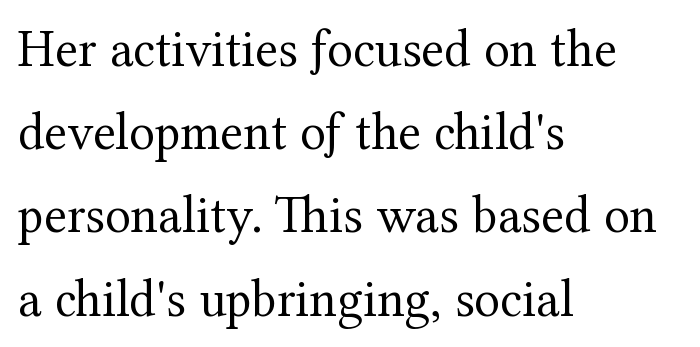
The image shows 53 px regular-weight serif type, upright; set left-aligned, normal line spacing (1.57x), normal letter spacing, not underlined; medium stroke contrast and a medium x-height.
